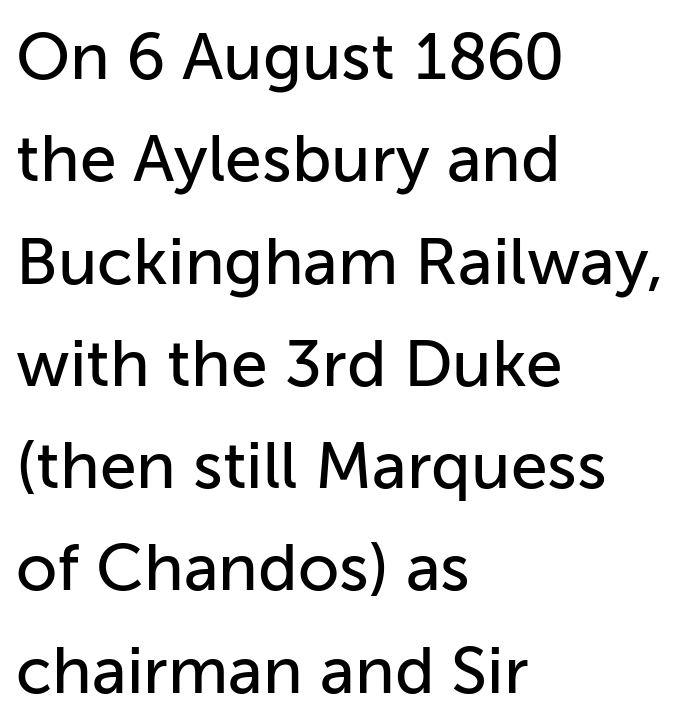
Reading down the block, your eye returns to a fixed left position each line. Whoever set this chose a conventional vertical rhythm. The rendering uses natural spacing where letterforms have individual widths. The characters display no serif detailing; their extremities are plain.
